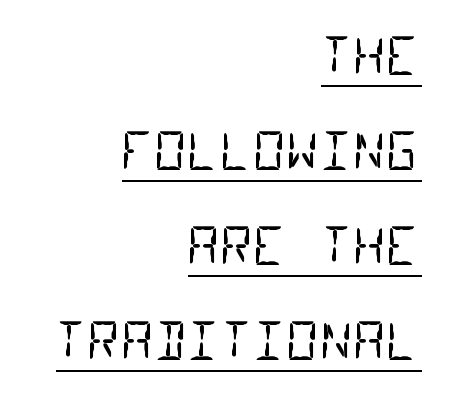
Monospaced: the letters line up in strict vertical columns. Students, observe the line beneath the letters — that is underlining. Default kerning and tracking; the words read as compact shapes. Are there feet on the stems? There aren't — it's a sans.
